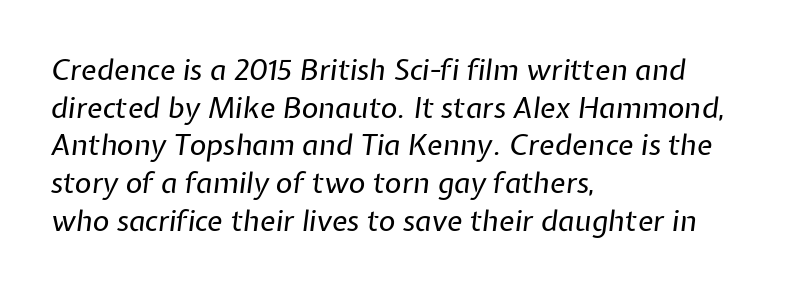
Q: Is the text bold? A: No.
Q: Is the text italic (slanted)? A: Yes, it leans right by about 7 degrees.
Q: Is the text underlined? A: No.
Q: How is the paragraph aligned? A: Left-aligned.
Q: Is the spacing between letters normal or unusually wide? A: Normal.
Q: Is the spacing between lines tight, normal or loose? A: Normal.
Q: Width (condensed, normal, or wide)? A: Normal.
Q: Stroke contrast? A: Low.
Q: x-height? A: Medium.
Q: Monospaced? A: No.
